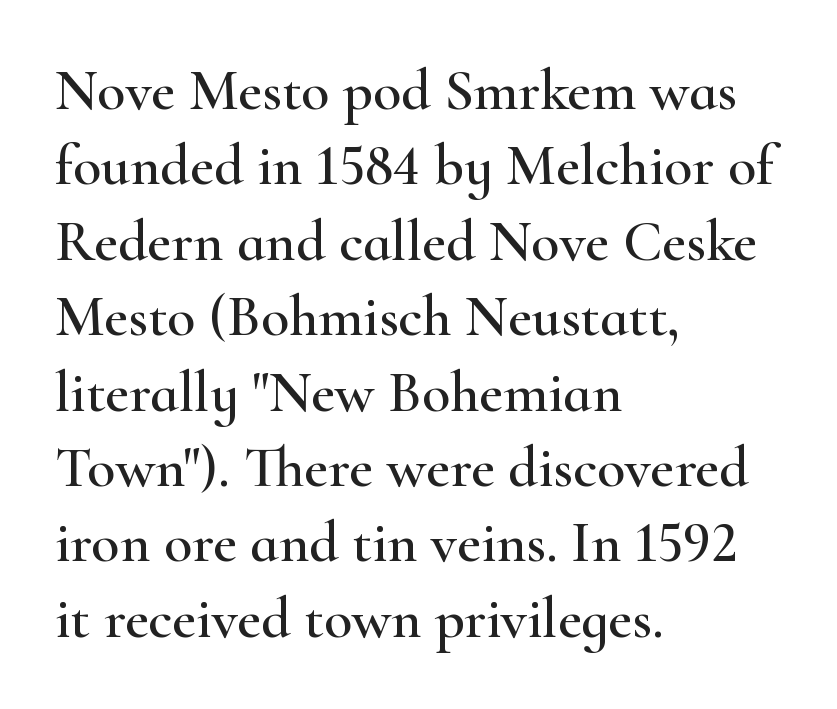
Q: Is the text italic (slanted)? A: No, it is upright.
Q: Is the typeface a serif or a sans-serif typeface? A: Serif.
Q: Is the text underlined? A: No.
Q: How is the paragraph aligned? A: Left-aligned.
Q: Is the spacing between letters normal or unusually wide? A: Normal.
Q: Is the spacing between lines tight, normal or loose? A: Normal.
Q: Width (condensed, normal, or wide)? A: Wide.
Q: Stroke contrast? A: High.
Q: x-height? A: Small.
Q: Monospaced? A: No.
